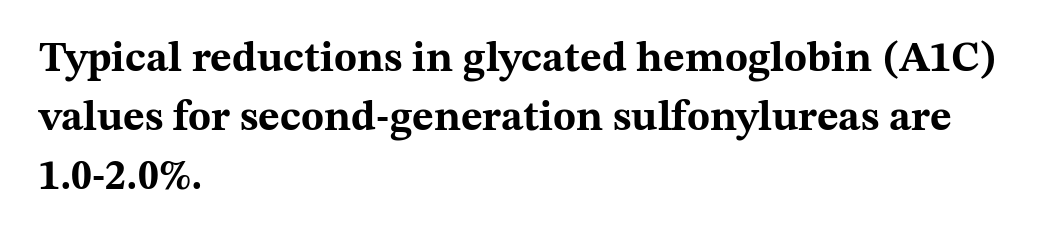
The image shows 42 px bold, wide serif type, upright; set left-aligned, normal line spacing (1.4x), normal letter spacing, not underlined; medium stroke contrast and a medium x-height.
